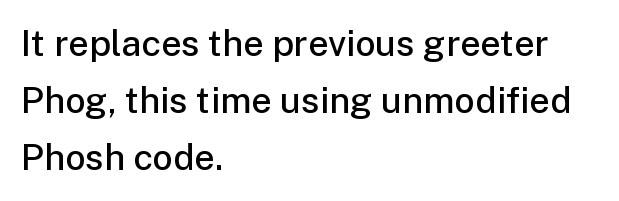
Q: Is the text bold? A: Semi-bold.
Q: Is the text italic (slanted)? A: No, it is upright.
Q: Is the typeface a serif or a sans-serif typeface? A: Sans-serif.
Q: Is the text underlined? A: No.
Q: How is the paragraph aligned? A: Left-aligned.
Q: Is the spacing between letters normal or unusually wide? A: Normal.
Q: Is the spacing between lines tight, normal or loose? A: Normal.
Q: Width (condensed, normal, or wide)? A: Normal.
Q: Stroke contrast? A: Low.
Q: x-height? A: Medium.
Q: Monospaced? A: No.
